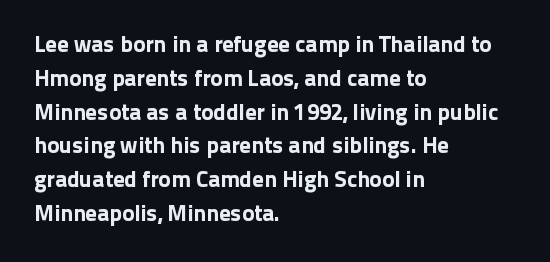
The image shows 23 px text type, upright; set left-aligned, normal line spacing (1.47x), normal letter spacing, not underlined.
